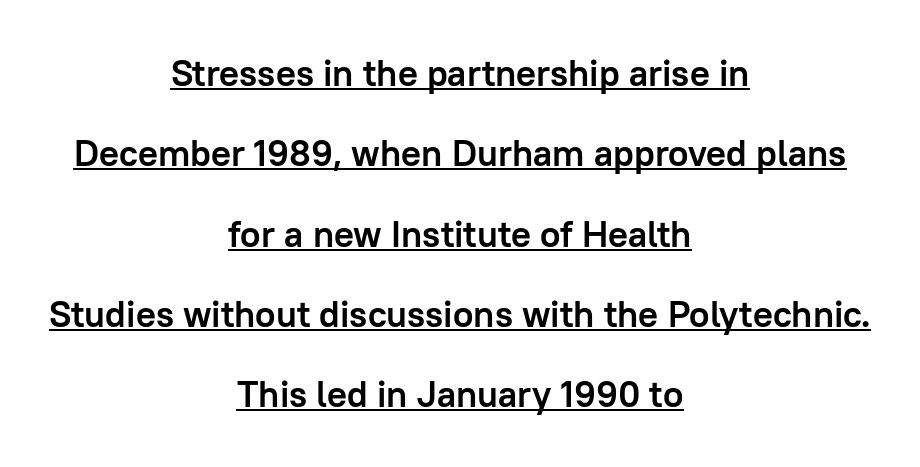
{"serif": "no", "italic": "no", "bold": "yes", "weight": "semibold", "width": "normal", "stroke_contrast": "low", "x_height": "medium", "monospaced": "no", "underline": "yes", "align": "center", "line_spacing": "loose", "line_spacing_ratio": 2.17, "letter_spacing": "normal", "letter_spacing_em": 0.0, "glyph_px": 37}
